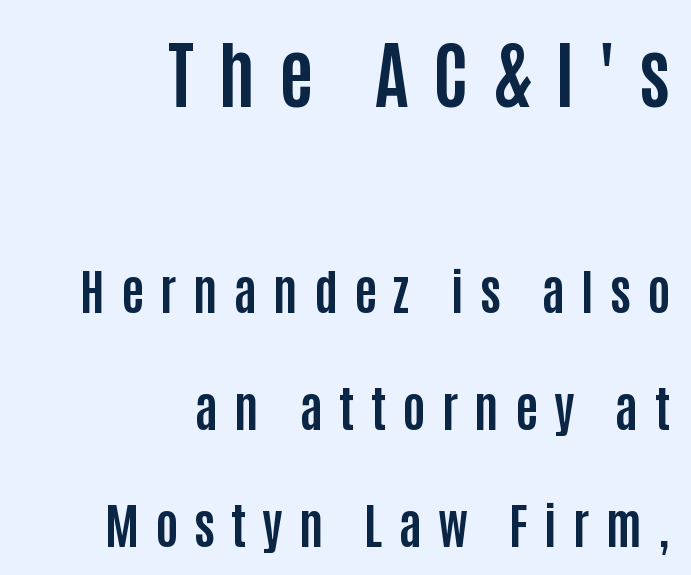
{"serif": "no", "italic": "no", "bold": "yes", "weight": "bold", "width": "condensed", "stroke_contrast": "low", "x_height": "large", "monospaced": "no", "underline": "no", "align": "right", "line_spacing": "loose", "line_spacing_ratio": 2.38, "letter_spacing": "wide", "letter_spacing_em": 0.33, "larger_block": "first", "size_ratio": 1.51, "glyph_px": 74}
